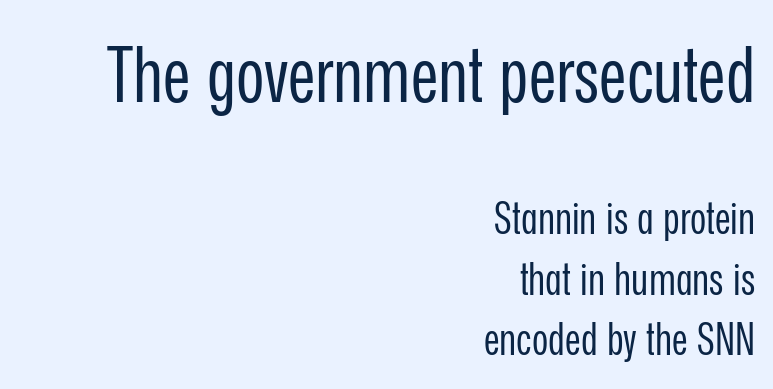
{"serif": "no", "italic": "no", "bold": "no", "weight": "regular", "width": "condensed", "stroke_contrast": "low", "x_height": "medium", "monospaced": "no", "underline": "no", "align": "right", "line_spacing": "normal", "line_spacing_ratio": 1.38, "letter_spacing": "normal", "letter_spacing_em": 0.0, "larger_block": "first", "size_ratio": 1.75, "glyph_px": 77}
